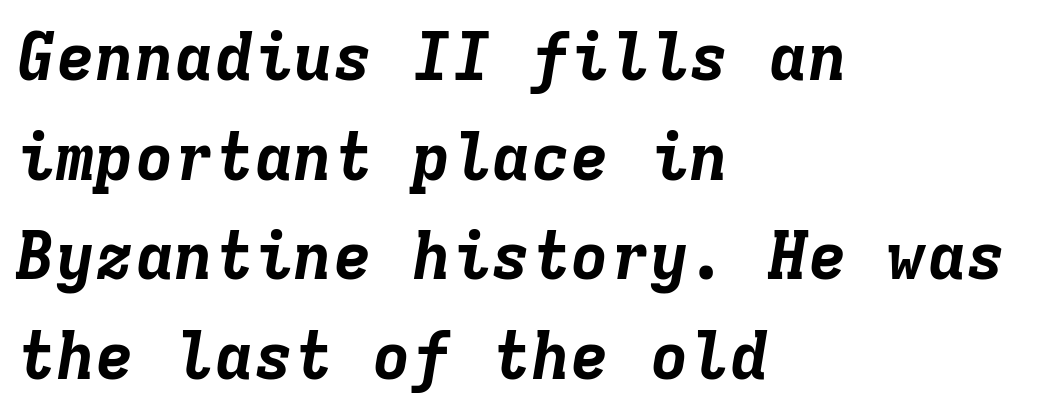
{"italic": "yes", "lean": "right", "slant_degrees": 9, "bold": "yes", "weight": "bold", "width": "normal", "stroke_contrast": "low", "x_height": "medium", "monospaced": "yes", "underline": "no", "align": "left", "line_spacing": "normal", "line_spacing_ratio": 1.51, "letter_spacing": "normal", "letter_spacing_em": 0.0, "glyph_px": 66}
